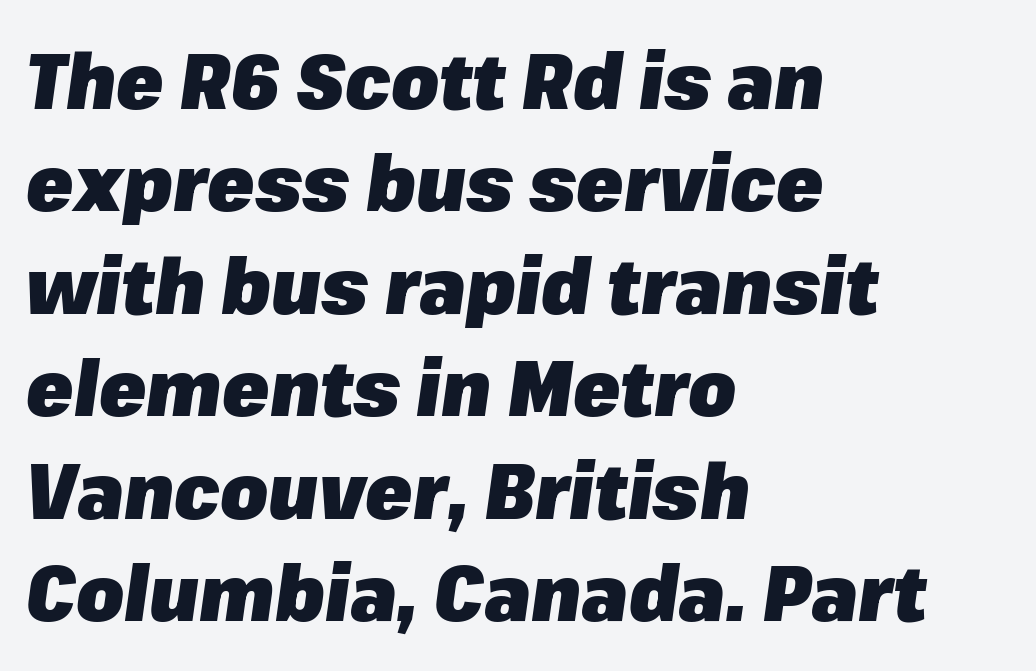
The image shows 77 px heavy type, italic (leaning right); set left-aligned, normal line spacing (1.33x), normal letter spacing, not underlined; low stroke contrast and a medium x-height.
